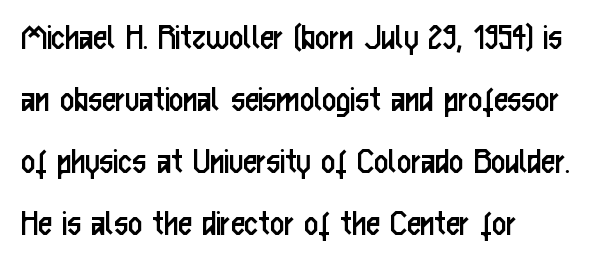
Q: Is the text bold? A: No.
Q: Is the text italic (slanted)? A: No, it is upright.
Q: Is the typeface a serif or a sans-serif typeface? A: Sans-serif.
Q: Is the text underlined? A: No.
Q: How is the paragraph aligned? A: Left-aligned.
Q: Is the spacing between letters normal or unusually wide? A: Normal.
Q: Is the spacing between lines tight, normal or loose? A: Normal.
Q: Width (condensed, normal, or wide)? A: Condensed.
Q: Stroke contrast? A: Low.
Q: x-height? A: Medium.
Q: Monospaced? A: No.
